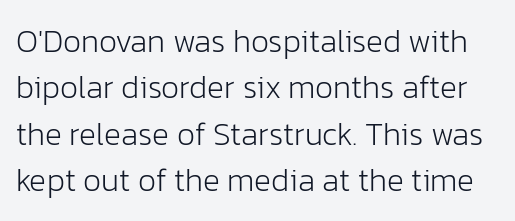
{"serif": "no", "italic": "no", "bold": "no", "weight": "light", "width": "normal", "stroke_contrast": "low", "x_height": "medium", "monospaced": "no", "underline": "no", "line_spacing": "normal", "line_spacing_ratio": 1.45, "letter_spacing": "normal", "letter_spacing_em": 0.0, "glyph_px": 32}
